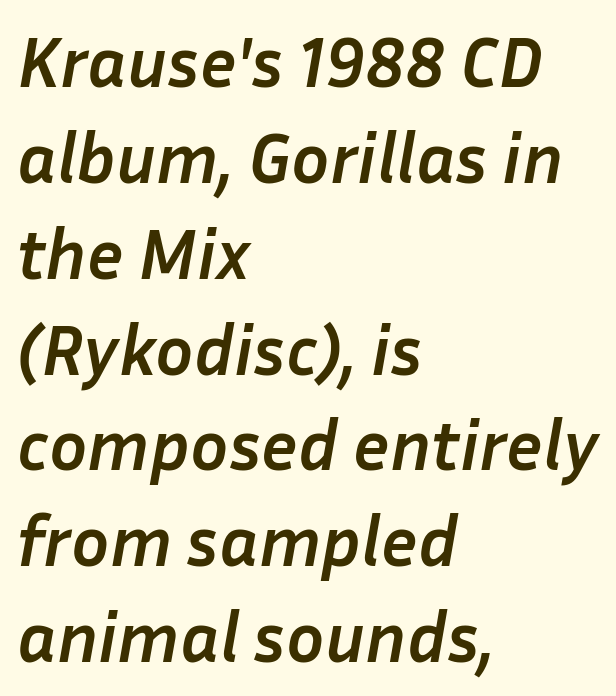
{"italic": "yes", "lean": "right", "slant_degrees": 10, "bold": "yes", "weight": "semibold", "width": "normal", "stroke_contrast": "low", "x_height": "medium", "monospaced": "no", "underline": "no", "align": "left", "line_spacing": "normal", "line_spacing_ratio": 1.35, "letter_spacing": "normal", "letter_spacing_em": 0.0, "glyph_px": 71}
